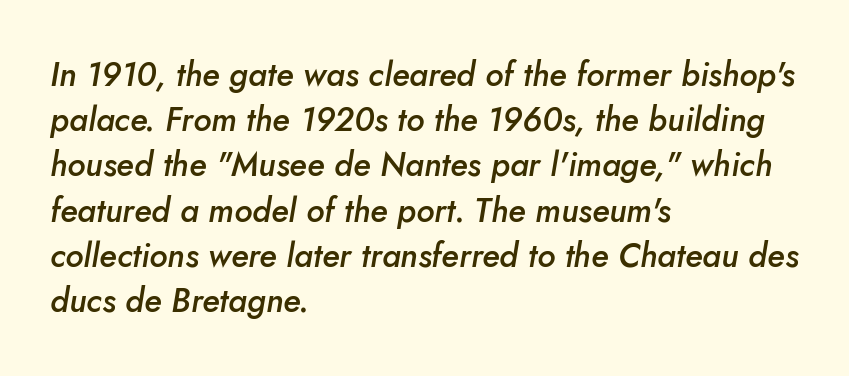
The image shows 33 px semibold type, italic (leaning right); set left-aligned, normal line spacing (1.37x), normal letter spacing, not underlined; low stroke contrast and a small x-height.
